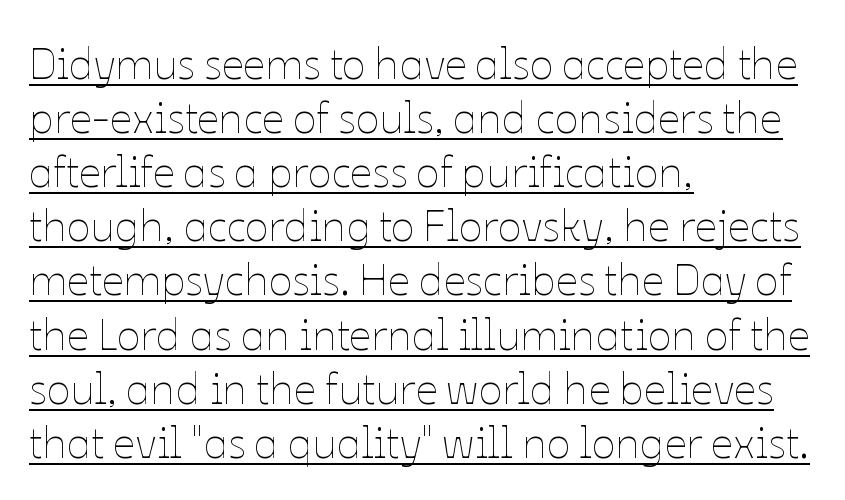
The image shows 44 px thin type, upright; set left-aligned, line spacing 1.23x, normal letter spacing, underlined; low stroke contrast and a medium x-height.
